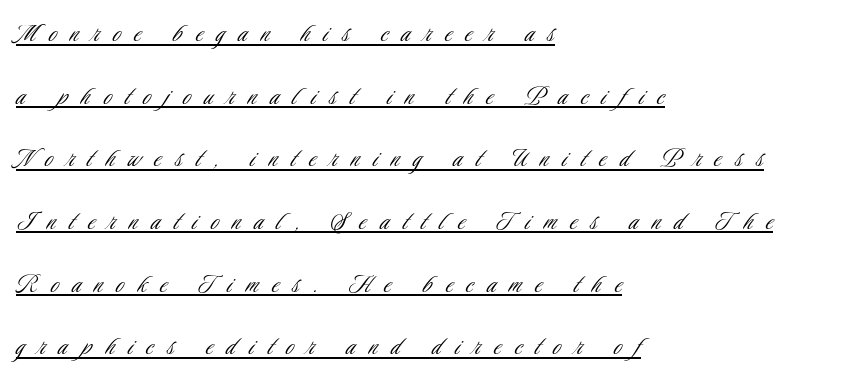
Q: Is the text bold? A: No.
Q: Is the text italic (slanted)? A: Yes.
Q: Is the typeface a serif or a sans-serif typeface? A: Sans-serif.
Q: Is the text underlined? A: Yes.
Q: How is the paragraph aligned? A: Left-aligned.
Q: Is the spacing between letters normal or unusually wide? A: Unusually wide.
Q: Is the spacing between lines tight, normal or loose? A: Loose.
Q: Width (condensed, normal, or wide)? A: Condensed.
Q: Stroke contrast? A: Low.
Q: x-height? A: Small.
Q: Monospaced? A: No.
